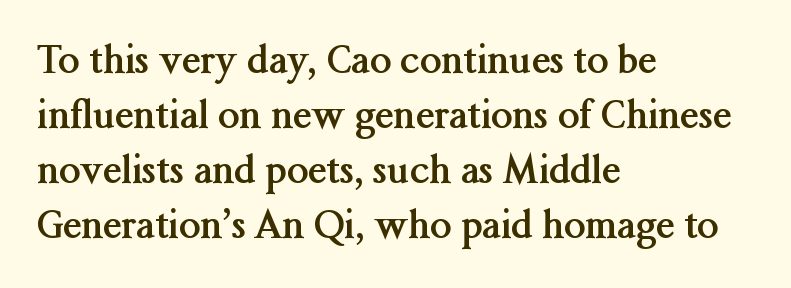
The image shows 38 px semibold serif type, upright; set left-aligned, normal line spacing (1.45x), normal letter spacing, not underlined; medium stroke contrast and a medium x-height.
